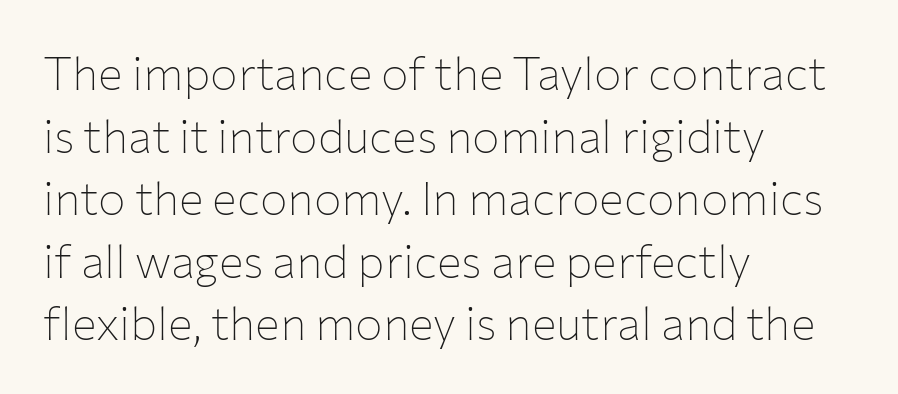
{"serif": "no", "italic": "no", "bold": "no", "weight": "thin", "width": "normal", "stroke_contrast": "low", "x_height": "medium", "monospaced": "no", "underline": "no", "align": "left", "line_spacing": "normal", "line_spacing_ratio": 1.36, "letter_spacing": "normal", "letter_spacing_em": 0.0, "glyph_px": 46}
